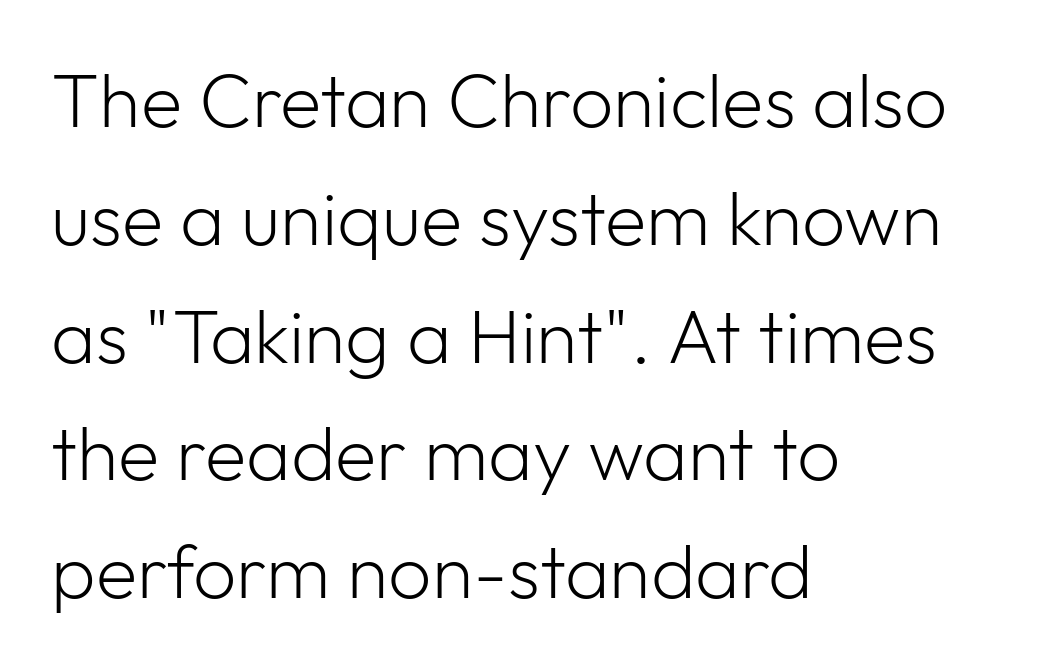
The image shows 76 px light sans-serif type, upright; set left-aligned, normal line spacing (1.55x), normal letter spacing, not underlined; low stroke contrast and a medium x-height.
